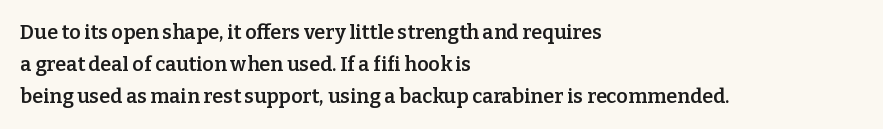
Q: Is the text bold? A: Semi-bold.
Q: Is the text italic (slanted)? A: No, it is upright.
Q: Is the text underlined? A: No.
Q: How is the paragraph aligned? A: Left-aligned.
Q: Is the spacing between letters normal or unusually wide? A: Normal.
Q: Is the spacing between lines tight, normal or loose? A: Normal.
